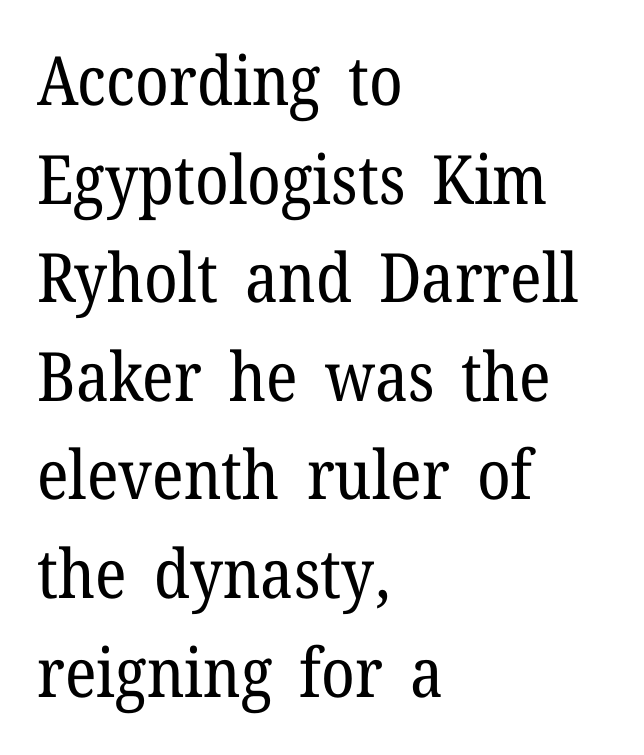
{"serif": "yes", "italic": "no", "bold": "no", "weight": "regular", "width": "normal", "stroke_contrast": "low", "x_height": "medium", "monospaced": "no", "underline": "no", "align": "left", "line_spacing": "normal", "line_spacing_ratio": 1.45, "letter_spacing": "normal", "letter_spacing_em": 0.0, "glyph_px": 68}
